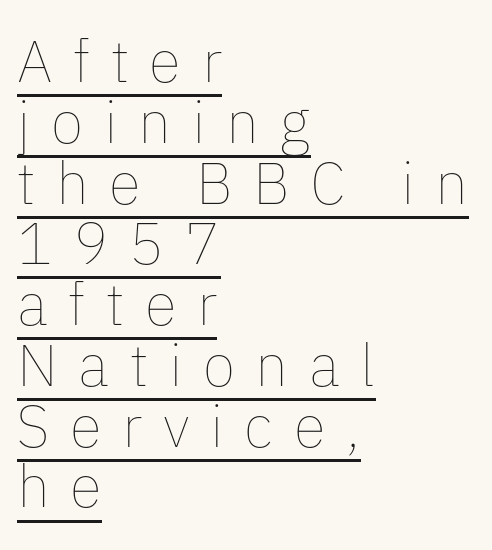
The image shows 59 px thin type, upright; set left-aligned, tight line spacing (1.03x), unusually wide letter spacing (+0.35 em), underlined; low stroke contrast and a medium x-height.
